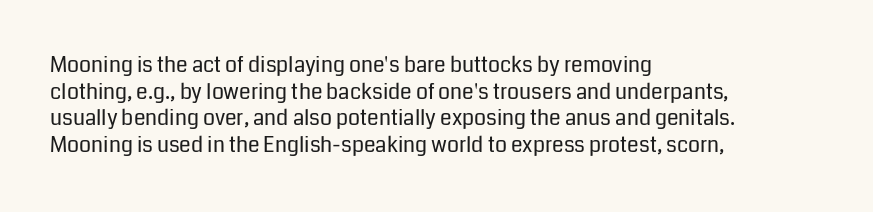
Summary of weight: not heavy and not bold. The vertical gap from one line to the next is medium. The type is set solid horizontally, with unmodified tracking. No italicization has been applied; the sample stays upright. The paragraph shown leans on its left margin. The gap between lines stays unmarked.
